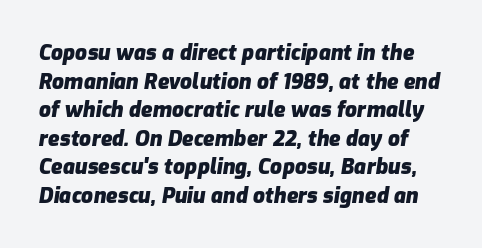
Does extra space separate the letters? No, they use regular spacing. Quick note: italic. Whoever set this chose a conventional vertical rhythm. Heavy-handed strokes throughout: this text is bold. The area under the type is left untouched.
